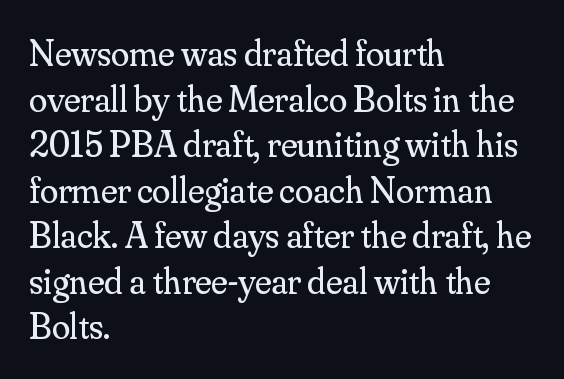
{"serif": "yes", "italic": "no", "bold": "no", "weight": "regular", "width": "normal", "stroke_contrast": "medium", "x_height": "small", "monospaced": "no", "underline": "no", "align": "left", "line_spacing_ratio": 1.23, "letter_spacing": "normal", "letter_spacing_em": 0.0, "glyph_px": 37}
